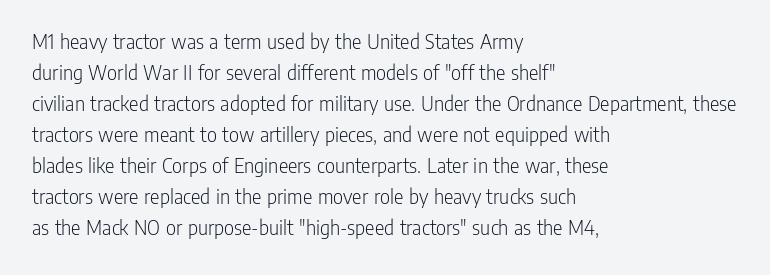
The image shows 22 px text type, upright; set left-aligned, normal line spacing (1.41x), normal letter spacing, not underlined.
